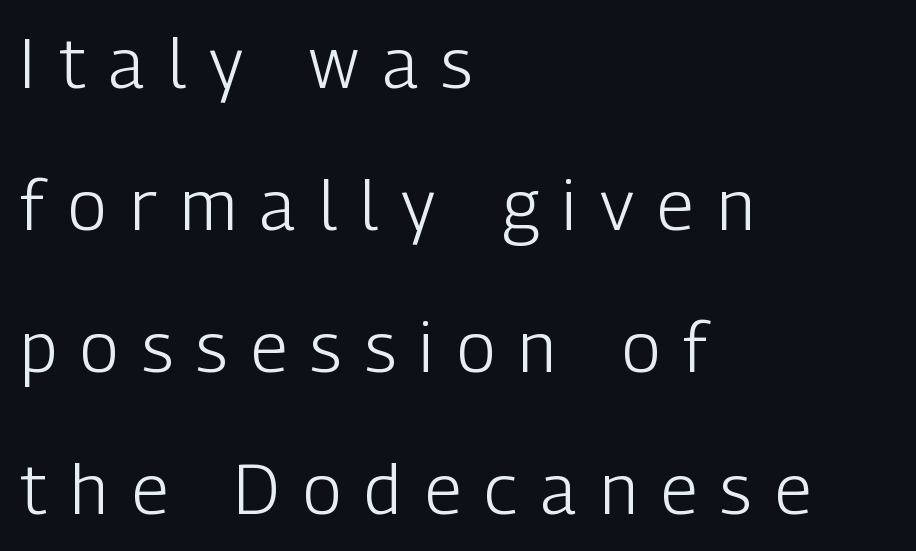
Q: Is the text bold? A: No.
Q: Is the text italic (slanted)? A: No, it is upright.
Q: Is the typeface a serif or a sans-serif typeface? A: Sans-serif.
Q: Is the text underlined? A: No.
Q: How is the paragraph aligned? A: Left-aligned.
Q: Is the spacing between letters normal or unusually wide? A: Unusually wide.
Q: Is the spacing between lines tight, normal or loose? A: Loose.
Q: Width (condensed, normal, or wide)? A: Condensed.
Q: Stroke contrast? A: Low.
Q: x-height? A: Medium.
Q: Monospaced? A: No.
